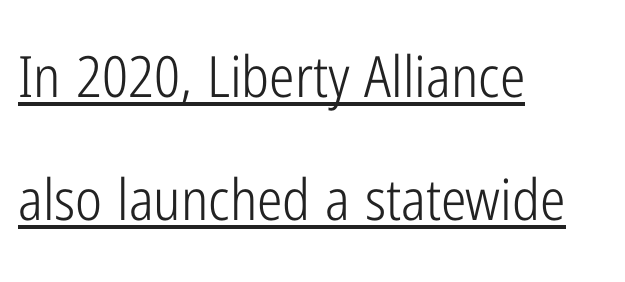
{"serif": "no", "italic": "no", "bold": "no", "weight": "light", "width": "condensed", "stroke_contrast": "low", "x_height": "medium", "monospaced": "no", "underline": "yes", "align": "left", "line_spacing": "loose", "line_spacing_ratio": 2.16, "letter_spacing": "normal", "letter_spacing_em": 0.0, "glyph_px": 57}
